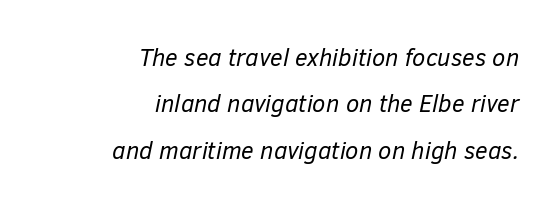
Anything drawn beneath the words? Only blank space. Horizontal bands of white between lines are thick stripes. Is the type heavy? It reads as light-to-regular instead. The rendering applies a slant to the glyphs.
